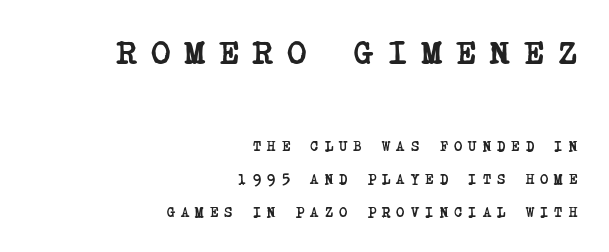
Q: Is the text bold? A: Yes.
Q: Is the typeface a serif or a sans-serif typeface? A: Serif.
Q: Is the text underlined? A: No.
Q: How is the paragraph aligned? A: Right-aligned.
Q: Is the spacing between letters normal or unusually wide? A: Unusually wide.
Q: Is the spacing between lines tight, normal or loose? A: Loose.
Q: Which block of text is set in a larger size, the first (top) or the second (bottom)? A: The first (top) one.
Q: Width (condensed, normal, or wide)? A: Condensed.
Q: Stroke contrast? A: Low.
Q: x-height? A: Large.
